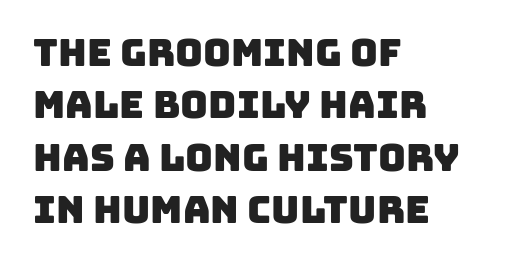
Default kerning and tracking; the words read as compact shapes. The gap between lines stays unmarked. A normal amount of white space separates one row of letters from the next. Note the varied advance widths — an 'i' is clearly narrower than an 'm'. Check where the strokes stop: nothing finishes them off — pure sans.
